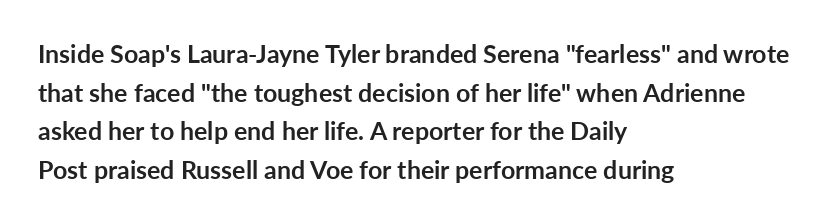
Lines of text with bare space underneath. Default kerning and tracking; the words read as compact shapes. Typeset ragged right — the left edge is the straight one. Regarding leading, the lines here are spaced in the standard way. Every stem runs plumb, perpendicular to the baseline.
